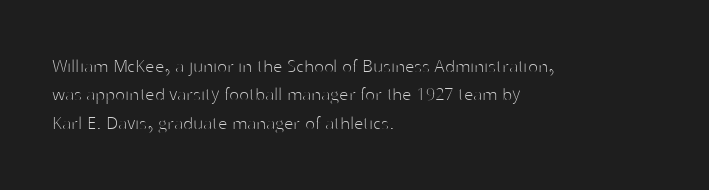
Evenly set lines give the paragraph a standard silhouette. Students, note that the glyphs here touch the page at normal intervals. In terms of posture, this sample is upright. Typeset ragged right — the left edge is the straight one.
